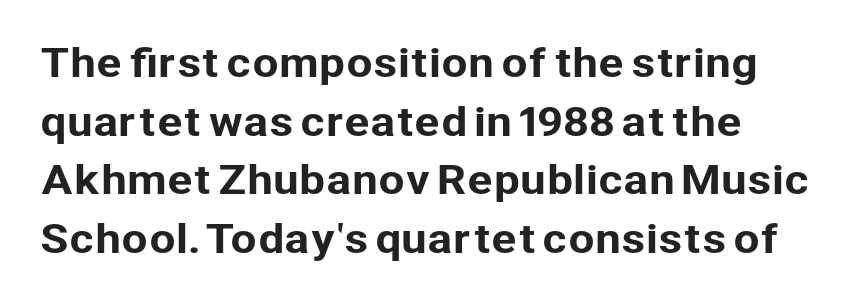
Where is the straight margin? On the left. One glance says typical: line gaps are just what's usual. Is this a fixed-width face? No — the glyphs have proportional, varying widths. A sans-serif font was chosen for this passage. Decoration check: the copy has no underline. No italicization has been applied; the sample stays upright.
